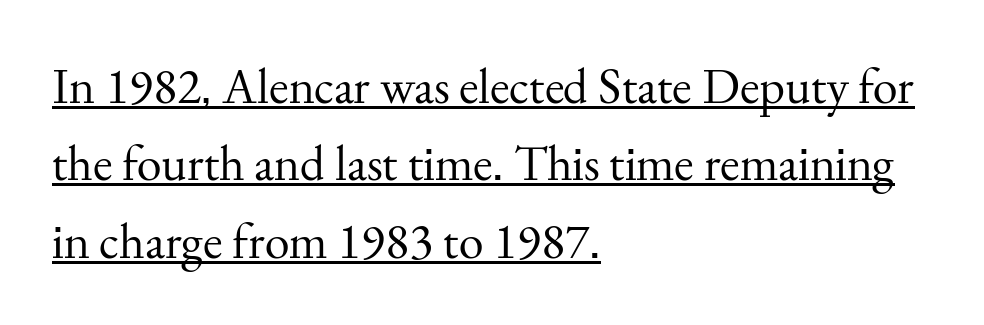
The image shows 50 px regular-weight serif type, upright; set left-aligned, normal line spacing (1.55x), normal letter spacing, underlined; medium stroke contrast and a small x-height.
